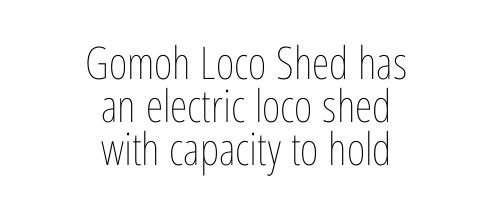
Words float on clear page, feet unadorned. If you measured baseline to baseline, you'd find a short distance. A typesetter would call this proportional, since set widths differ per character. Letters have the restrained weight of plain body copy at most. You can tell it's not italic because the verticals are truly vertical.
